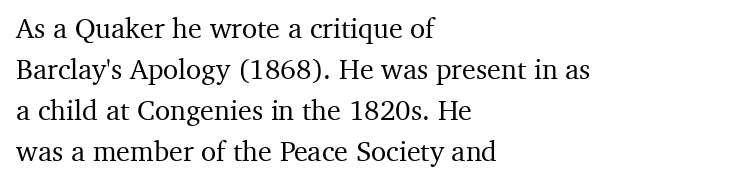
The image shows 28 px serif type, upright; set left-aligned, normal line spacing (1.47x), normal letter spacing, not underlined; medium stroke contrast and a medium x-height.
